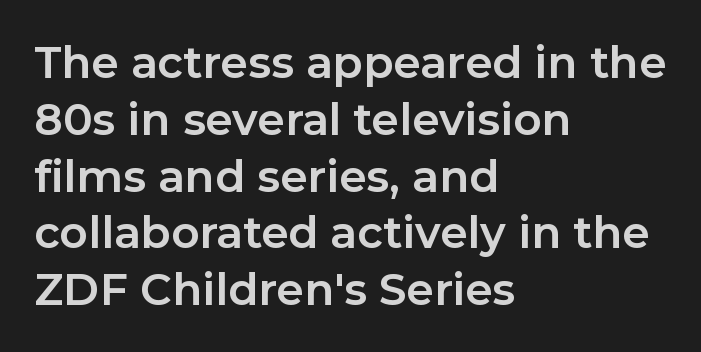
{"serif": "no", "italic": "no", "bold": "yes", "weight": "bold", "width": "normal", "stroke_contrast": "low", "x_height": "medium", "monospaced": "no", "underline": "no", "align": "left", "line_spacing": "normal", "line_spacing_ratio": 1.29, "letter_spacing": "normal", "letter_spacing_em": 0.0, "glyph_px": 44}
